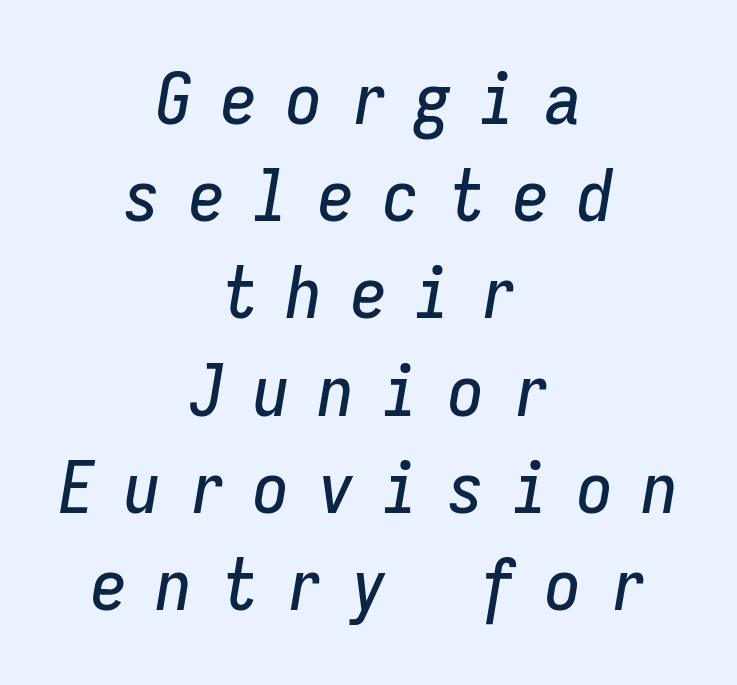
{"italic": "yes", "lean": "right", "slant_degrees": 9, "width": "condensed", "stroke_contrast": "low", "x_height": "medium", "monospaced": "yes", "underline": "no", "align": "center", "line_spacing": "normal", "line_spacing_ratio": 1.35, "letter_spacing": "wide", "letter_spacing_em": 0.4, "glyph_px": 72}
